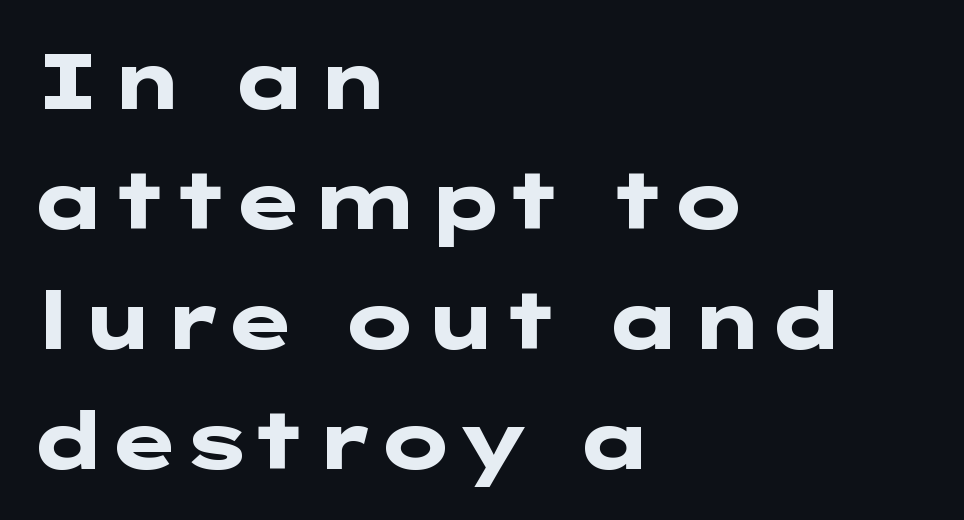
The letters are bold, with thick, heavy strokes. This is the regular roman posture of the typeface. The text was rendered using a sans face with plain stroke endings. If you measured baseline to baseline, you'd find a middling distance.
